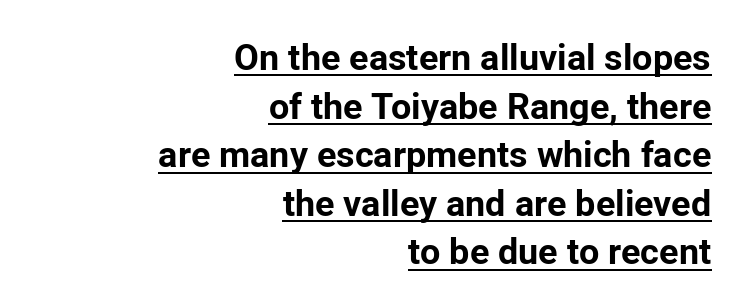
{"serif": "no", "italic": "no", "bold": "yes", "weight": "bold", "width": "normal", "stroke_contrast": "low", "x_height": "medium", "monospaced": "no", "underline": "yes", "align": "right", "line_spacing": "normal", "line_spacing_ratio": 1.35, "letter_spacing": "normal", "letter_spacing_em": 0.0, "glyph_px": 36}
